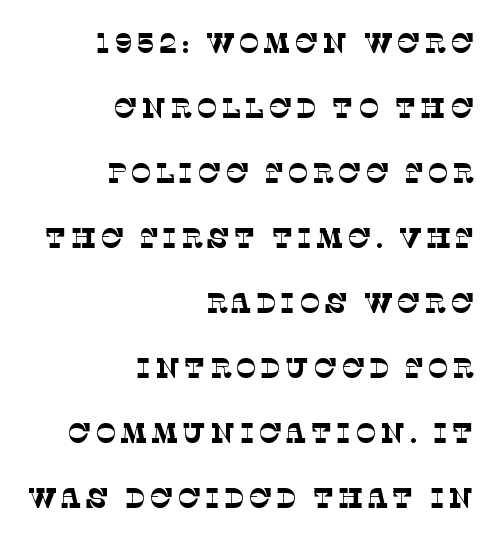
Q: Is the text bold? A: No.
Q: Is the typeface a serif or a sans-serif typeface? A: Serif.
Q: Is the text underlined? A: No.
Q: How is the paragraph aligned? A: Right-aligned.
Q: Is the spacing between lines tight, normal or loose? A: Loose.
Q: Width (condensed, normal, or wide)? A: Normal.
Q: Stroke contrast? A: Low.
Q: x-height? A: Large.
Q: Monospaced? A: No.
